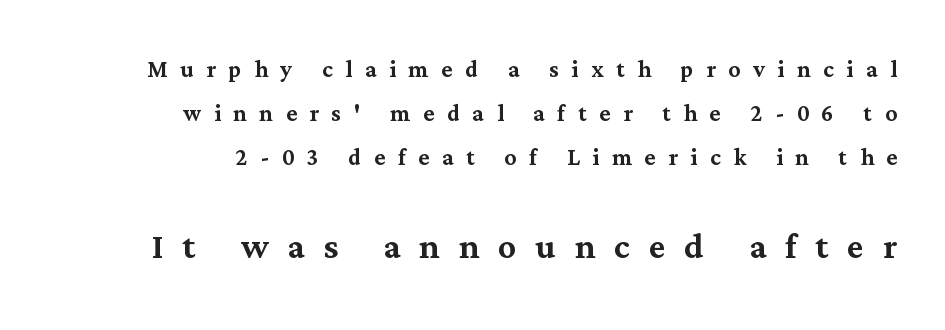
Short note: letters widely spaced. The lettering holds an erect, upright posture throughout. The space between consecutive lines is moderate. The passage is arranged like a letterhead date or caption credit — flush right. The specimen omits any rule beneath the text block's lines. The rendering uses natural spacing where letterforms have individual widths.
